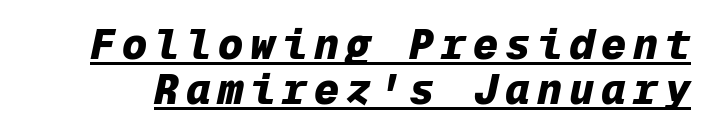
Q: Is the text bold? A: Yes.
Q: Is the text italic (slanted)? A: Yes, it leans right by about 12 degrees.
Q: Is the text underlined? A: Yes.
Q: Is the spacing between lines tight, normal or loose? A: Tight.
Q: Width (condensed, normal, or wide)? A: Normal.
Q: Stroke contrast? A: Low.
Q: x-height? A: Medium.
Q: Monospaced? A: Yes.
